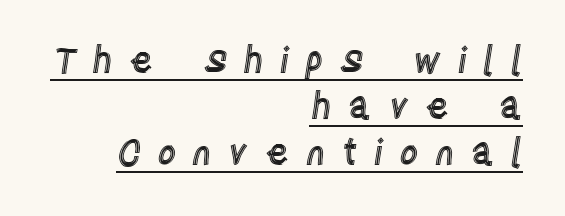
{"width": "condensed", "x_height": "large", "monospaced": "no", "underline": "yes", "align": "right", "line_spacing": "normal", "line_spacing_ratio": 1.28, "letter_spacing": "wide", "letter_spacing_em": 0.45, "glyph_px": 36}
